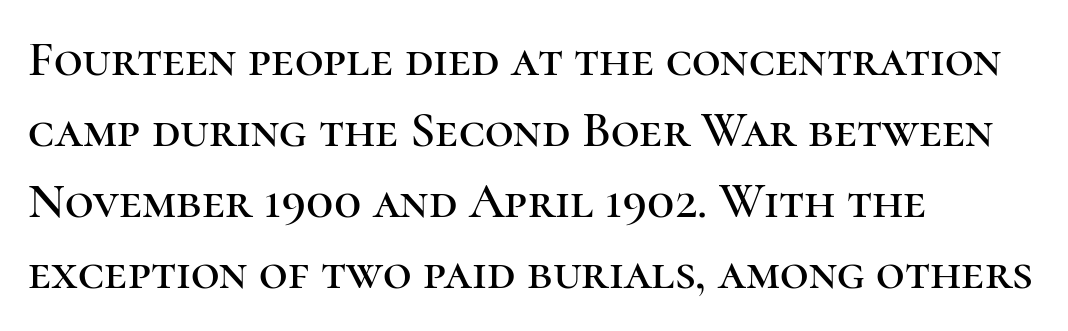
{"serif": "yes", "italic": "no", "width": "normal", "stroke_contrast": "high", "x_height": "medium", "monospaced": "no", "underline": "no", "align": "left", "line_spacing": "normal", "line_spacing_ratio": 1.42, "letter_spacing": "normal", "letter_spacing_em": 0.0, "glyph_px": 50}
